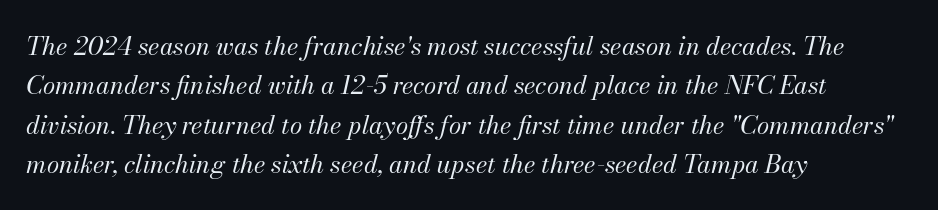
One glance says typical: line gaps are just what's usual. How are the letters spaced? Ordinarily, with no added tracking. Tall strokes in this sample are angled rather than plumb. The setting favours the left margin, as ordinary paragraphs usually do. Check the space under the baseline: it is left empty.
